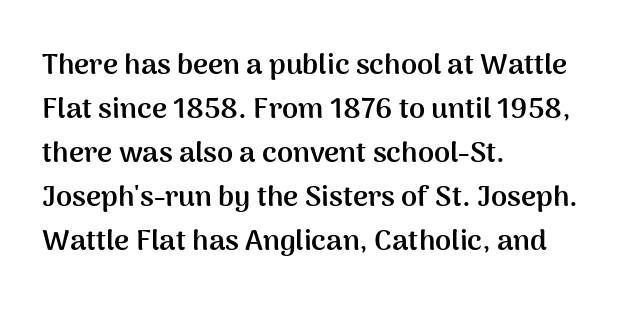
{"serif": "no", "italic": "no", "bold": "yes", "weight": "semibold", "width": "normal", "stroke_contrast": "medium", "x_height": "medium", "monospaced": "no", "underline": "no", "align": "left", "line_spacing": "normal", "line_spacing_ratio": 1.52, "letter_spacing": "normal", "letter_spacing_em": 0.0, "glyph_px": 29}
